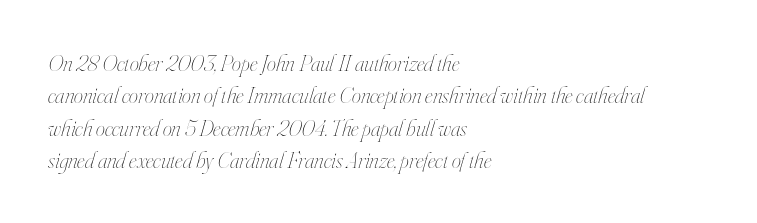
The strokes are not fattened; the text isn't bold. The vertical gap from one line to the next is medium. Yep, that's italic — everything's leaning. Characters follow at the spacing the type designer built in.
